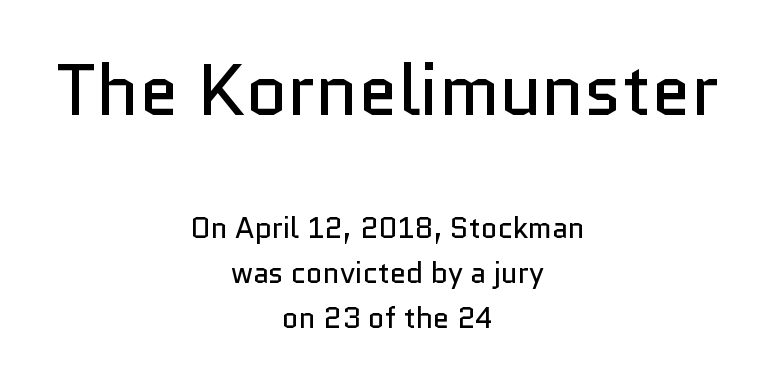
Do the letters lean? They stand straight. This reads as an unemphasized weight, regular at the heaviest. Which margin do the lines hug? Neither — every line sits in the middle. Top chunk: large. Bottom chunk: small.
